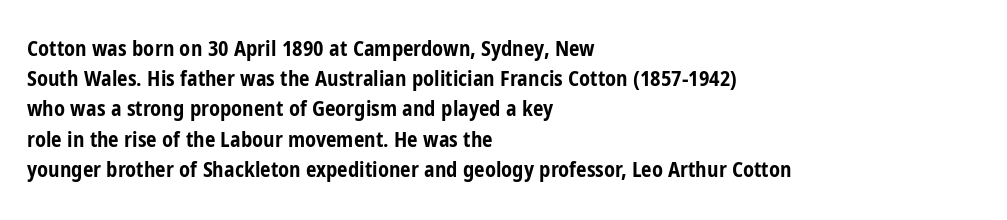
{"italic": "no", "bold": "yes", "underline": "no", "align": "left", "line_spacing": "normal", "line_spacing_ratio": 1.44, "letter_spacing": "normal", "letter_spacing_em": 0.0, "glyph_px": 21}
